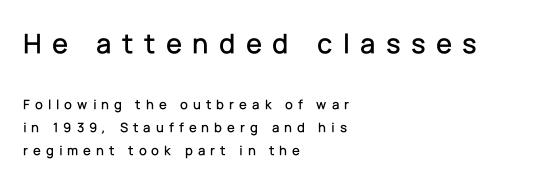
{"serif": "no", "italic": "no", "width": "normal", "stroke_contrast": "low", "x_height": "medium", "monospaced": "no", "underline": "no", "align": "left", "line_spacing": "normal", "line_spacing_ratio": 1.64, "letter_spacing": "wide", "letter_spacing_em": 0.36, "larger_block": "first", "size_ratio": 2.07, "glyph_px": 29}
